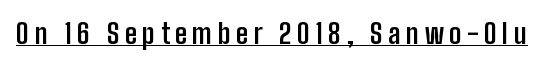
Q: Is the text bold? A: Yes.
Q: Is the text italic (slanted)? A: No, it is upright.
Q: Is the typeface a serif or a sans-serif typeface? A: Sans-serif.
Q: Is the text underlined? A: Yes.
Q: Width (condensed, normal, or wide)? A: Condensed.
Q: Stroke contrast? A: Low.
Q: x-height? A: Medium.
Q: Monospaced? A: No.
